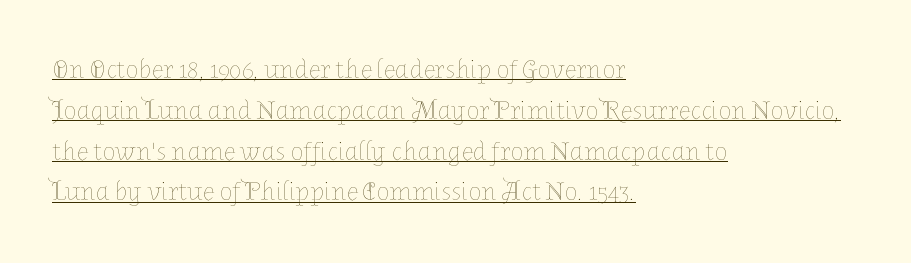
Q: Is the text bold? A: No.
Q: Is the text italic (slanted)? A: No, it is upright.
Q: Is the text underlined? A: Yes.
Q: How is the paragraph aligned? A: Left-aligned.
Q: Is the spacing between letters normal or unusually wide? A: Normal.
Q: Is the spacing between lines tight, normal or loose? A: Normal.
